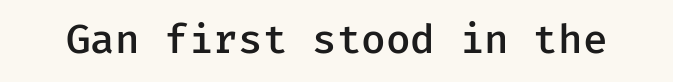
Q: Is the text bold? A: Semi-bold.
Q: Is the text italic (slanted)? A: No, it is upright.
Q: Is the typeface a serif or a sans-serif typeface? A: Sans-serif.
Q: Is the text underlined? A: No.
Q: Is the spacing between letters normal or unusually wide? A: Normal.
Q: Width (condensed, normal, or wide)? A: Normal.
Q: Stroke contrast? A: Low.
Q: x-height? A: Medium.
Q: Monospaced? A: Yes.
